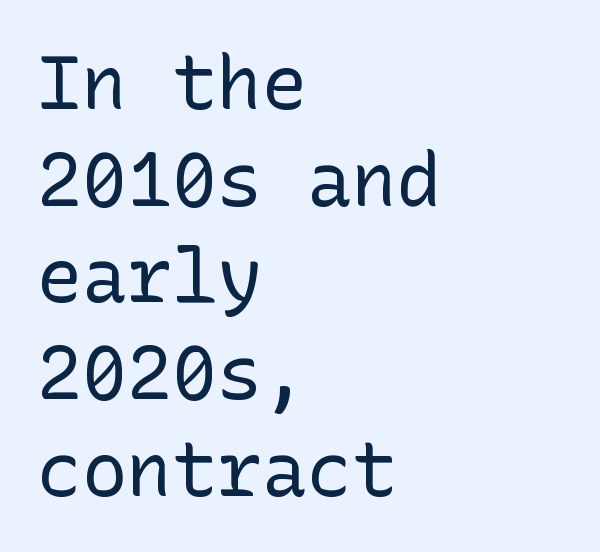
Q: Is the text bold? A: No.
Q: Is the text italic (slanted)? A: No, it is upright.
Q: Is the typeface a serif or a sans-serif typeface? A: Sans-serif.
Q: Is the text underlined? A: No.
Q: How is the paragraph aligned? A: Left-aligned.
Q: Is the spacing between letters normal or unusually wide? A: Normal.
Q: Is the spacing between lines tight, normal or loose? A: Normal.
Q: Width (condensed, normal, or wide)? A: Normal.
Q: Stroke contrast? A: Low.
Q: x-height? A: Medium.
